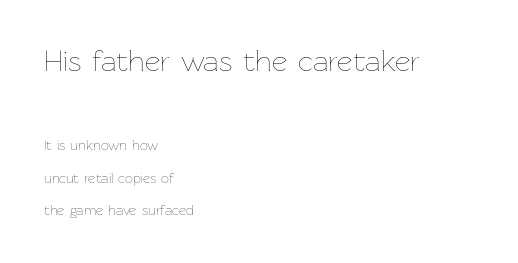
Q: Is the text bold? A: No.
Q: Is the text italic (slanted)? A: No, it is upright.
Q: Is the text underlined? A: No.
Q: How is the paragraph aligned? A: Left-aligned.
Q: Is the spacing between letters normal or unusually wide? A: Normal.
Q: Is the spacing between lines tight, normal or loose? A: Loose.
Q: Which block of text is set in a larger size, the first (top) or the second (bottom)? A: The first (top) one.
Q: Width (condensed, normal, or wide)? A: Normal.
Q: Stroke contrast? A: Low.
Q: x-height? A: Medium.
Q: Monospaced? A: No.
